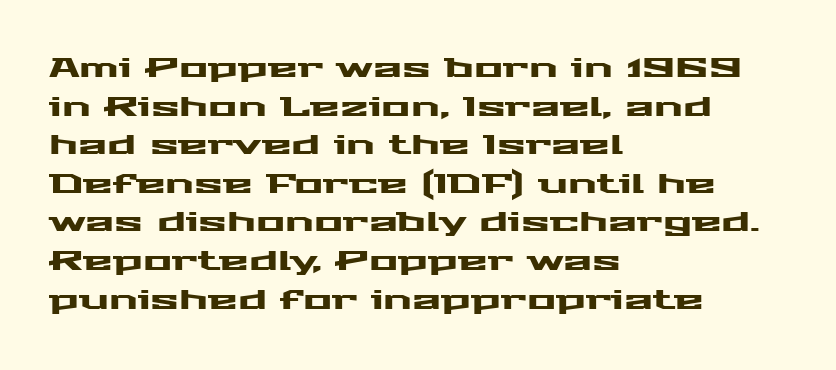
{"italic": "no", "underline": "no", "align": "left", "line_spacing": "normal", "line_spacing_ratio": 1.43, "letter_spacing": "normal", "letter_spacing_em": 0.0, "glyph_px": 27}
